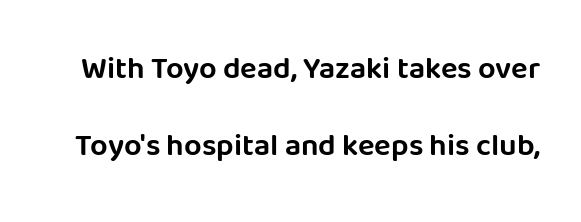
Q: Is the text italic (slanted)? A: No, it is upright.
Q: Is the typeface a serif or a sans-serif typeface? A: Sans-serif.
Q: Is the text underlined? A: No.
Q: Is the spacing between letters normal or unusually wide? A: Normal.
Q: Is the spacing between lines tight, normal or loose? A: Loose.
Q: Width (condensed, normal, or wide)? A: Normal.
Q: Stroke contrast? A: Low.
Q: x-height? A: Large.
Q: Monospaced? A: No.
